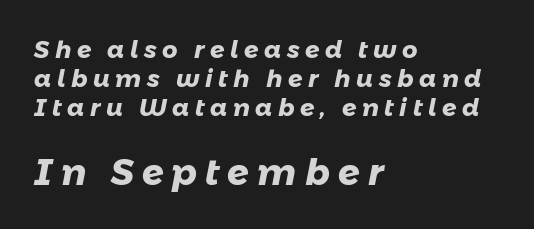
{"serif": "no", "bold": "yes", "weight": "heavy", "width": "normal", "stroke_contrast": "low", "x_height": "medium", "monospaced": "no", "underline": "no", "align": "left", "line_spacing_ratio": 1.21, "letter_spacing": "wide", "letter_spacing_em": 0.23, "larger_block": "second", "size_ratio": 1.5, "glyph_px": 36}
